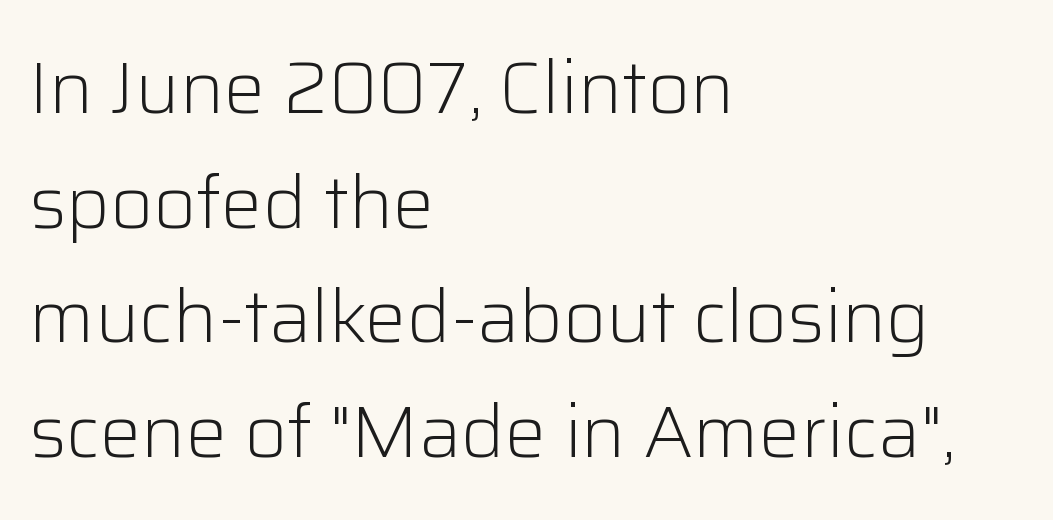
The image shows 74 px light sans-serif type, upright; set left-aligned, normal line spacing (1.55x), normal letter spacing, not underlined; low stroke contrast and a medium x-height.
